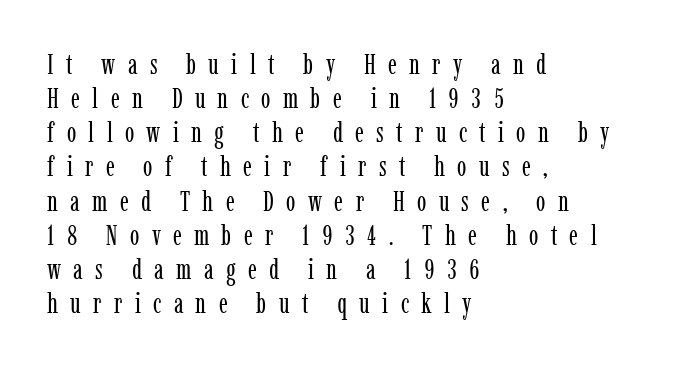
A classic flush-left, rag-right setting is used for this passage. Check under the words: just untouched page. The line texture is sparse and dotted thanks to wide tracking. Yep, those are serifs on the letters.
